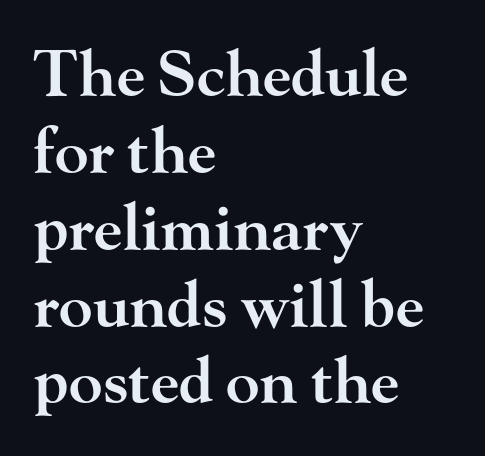
Q: Is the text bold? A: Semi-bold.
Q: Is the text italic (slanted)? A: No, it is upright.
Q: Is the typeface a serif or a sans-serif typeface? A: Serif.
Q: Is the text underlined? A: No.
Q: How is the paragraph aligned? A: Left-aligned.
Q: Is the spacing between letters normal or unusually wide? A: Normal.
Q: Width (condensed, normal, or wide)? A: Wide.
Q: Stroke contrast? A: High.
Q: x-height? A: Small.
Q: Monospaced? A: No.
